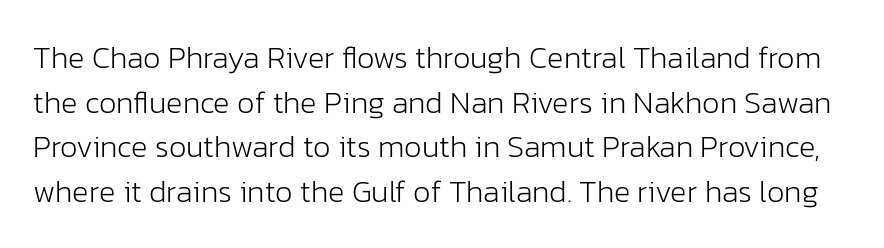
The image shows 31 px light sans-serif type, upright; set normal line spacing (1.44x), normal letter spacing, not underlined; low stroke contrast and a medium x-height.
